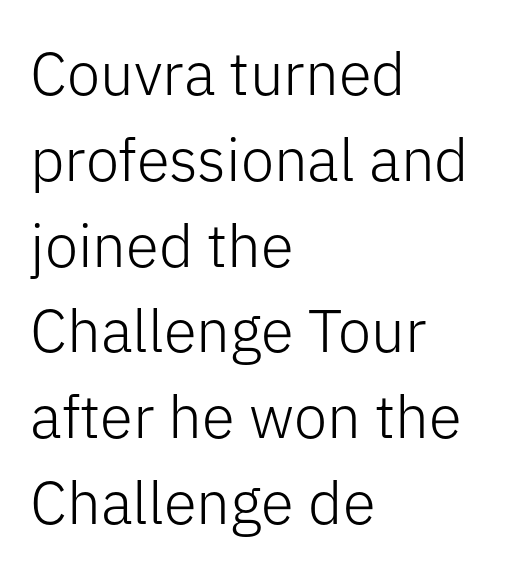
Q: Is the text bold? A: No.
Q: Is the text italic (slanted)? A: No, it is upright.
Q: Is the typeface a serif or a sans-serif typeface? A: Sans-serif.
Q: Is the text underlined? A: No.
Q: How is the paragraph aligned? A: Left-aligned.
Q: Is the spacing between letters normal or unusually wide? A: Normal.
Q: Is the spacing between lines tight, normal or loose? A: Normal.
Q: Width (condensed, normal, or wide)? A: Normal.
Q: Stroke contrast? A: Low.
Q: x-height? A: Medium.
Q: Monospaced? A: No.
